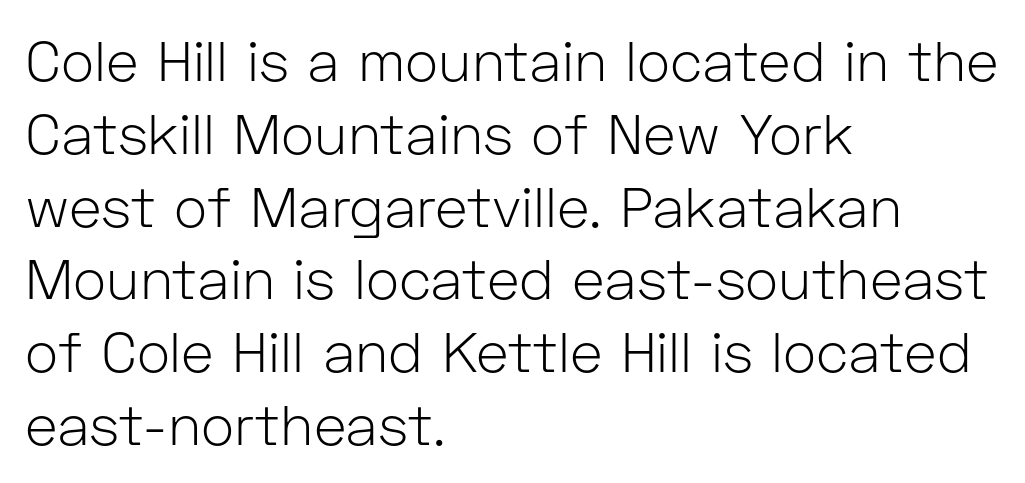
{"serif": "no", "italic": "no", "bold": "no", "weight": "light", "width": "normal", "stroke_contrast": "low", "x_height": "medium", "monospaced": "no", "underline": "no", "align": "left", "line_spacing": "normal", "line_spacing_ratio": 1.3, "letter_spacing": "normal", "letter_spacing_em": 0.0, "glyph_px": 56}
